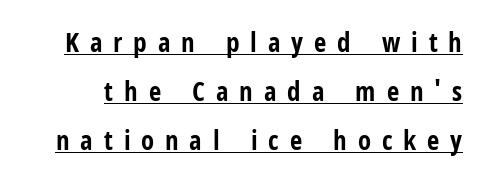
The image shows 27 px bold type, upright; set line spacing 1.82x, unusually wide letter spacing (+0.4 em), underlined.
